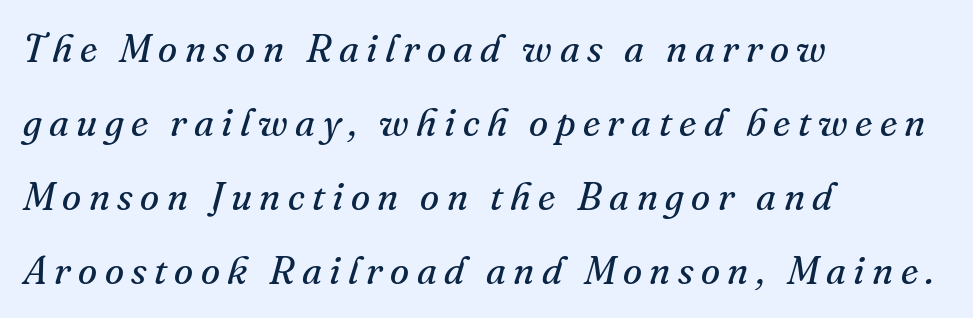
Q: Is the text bold? A: No.
Q: Is the text italic (slanted)? A: Yes, it leans right by about 16 degrees.
Q: Is the typeface a serif or a sans-serif typeface? A: Serif.
Q: Is the text underlined? A: No.
Q: How is the paragraph aligned? A: Left-aligned.
Q: Is the spacing between lines tight, normal or loose? A: Loose.
Q: Width (condensed, normal, or wide)? A: Normal.
Q: Stroke contrast? A: Medium.
Q: x-height? A: Small.
Q: Monospaced? A: No.
